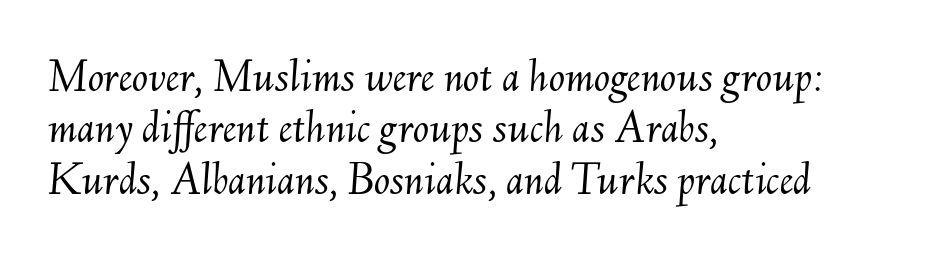
The image shows 48 px light type, italic (leaning right); set left-aligned, tight line spacing (1.07x), normal letter spacing, not underlined; medium stroke contrast and a small x-height.
